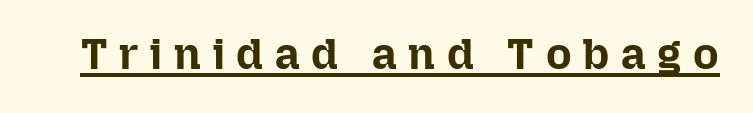
{"italic": "no", "bold": "yes", "weight": "bold", "width": "normal", "stroke_contrast": "low", "x_height": "medium", "monospaced": "no", "underline": "yes", "letter_spacing": "wide", "letter_spacing_em": 0.27, "glyph_px": 44}
